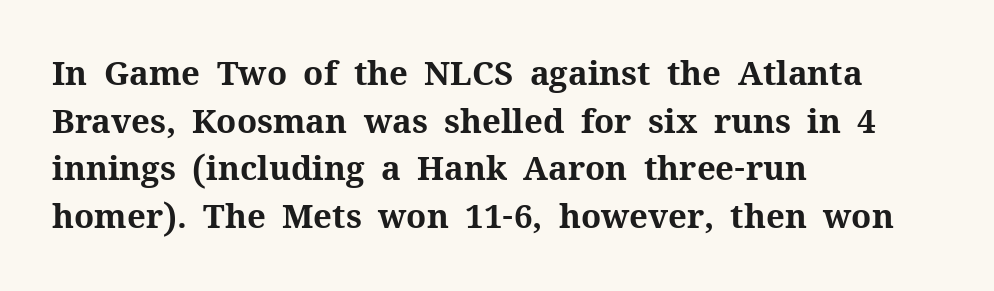
The line texture is even and compact thanks to regular tracking. The block of text has a typical density, with ordinary space between rows. Observe the serifs anchoring each vertical stroke in this sample. Stroke thickness is high; the sample reads as a true bold. Casual observation: everything's shoved over to the left. Plain, unruled lines of type.
